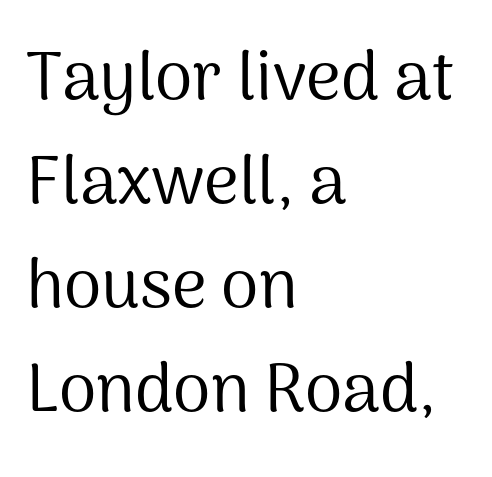
Q: Is the text bold? A: No.
Q: Is the text italic (slanted)? A: No, it is upright.
Q: Is the typeface a serif or a sans-serif typeface? A: Sans-serif.
Q: Is the text underlined? A: No.
Q: How is the paragraph aligned? A: Left-aligned.
Q: Is the spacing between letters normal or unusually wide? A: Normal.
Q: Is the spacing between lines tight, normal or loose? A: Normal.
Q: Width (condensed, normal, or wide)? A: Normal.
Q: Stroke contrast? A: Medium.
Q: x-height? A: Medium.
Q: Monospaced? A: No.
